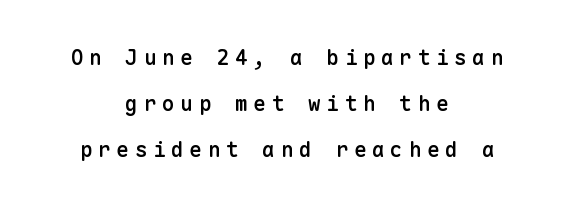
{"italic": "no", "bold": "semi", "underline": "no", "align": "center", "line_spacing": "loose", "line_spacing_ratio": 2.2, "letter_spacing": "wide", "letter_spacing_em": 0.27, "glyph_px": 21}
